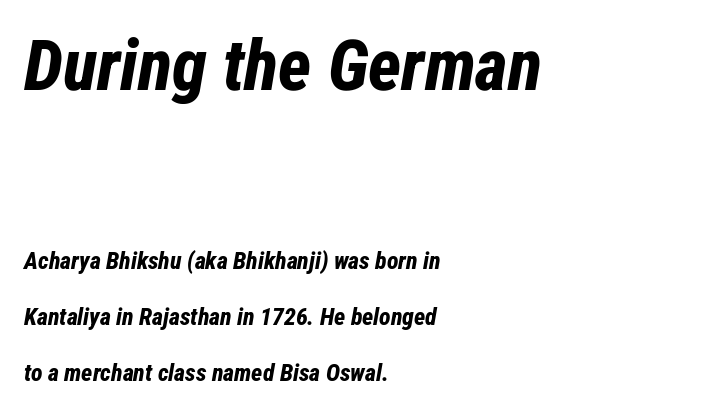
Q: Is the text bold? A: Yes.
Q: Is the text italic (slanted)? A: Yes, it leans right by about 12 degrees.
Q: Is the text underlined? A: No.
Q: How is the paragraph aligned? A: Left-aligned.
Q: Is the spacing between letters normal or unusually wide? A: Normal.
Q: Is the spacing between lines tight, normal or loose? A: Loose.
Q: Which block of text is set in a larger size, the first (top) or the second (bottom)? A: The first (top) one.
Q: Width (condensed, normal, or wide)? A: Condensed.
Q: Stroke contrast? A: Low.
Q: x-height? A: Medium.
Q: Monospaced? A: No.
